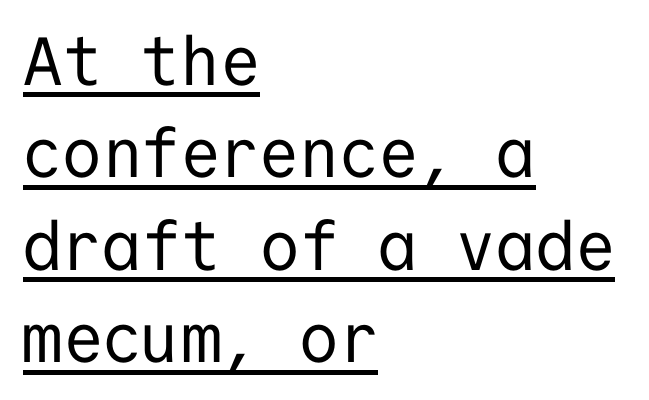
Q: Is the text bold? A: No.
Q: Is the text italic (slanted)? A: No, it is upright.
Q: Is the typeface a serif or a sans-serif typeface? A: Sans-serif.
Q: Is the text underlined? A: Yes.
Q: How is the paragraph aligned? A: Left-aligned.
Q: Is the spacing between letters normal or unusually wide? A: Normal.
Q: Is the spacing between lines tight, normal or loose? A: Normal.
Q: Width (condensed, normal, or wide)? A: Normal.
Q: Stroke contrast? A: Low.
Q: x-height? A: Medium.
Q: Monospaced? A: Yes.
